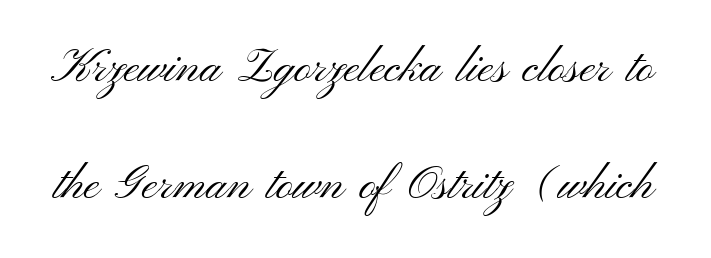
Note the varied advance widths — an 'i' is clearly narrower than an 'm'. Is there much room between lines? Yes — plenty of vertical air separates them. A typesetter would label this face a sans. Think standard paragraph weight, or any step lighter than that.
